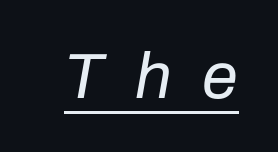
{"italic": "yes", "lean": "right", "slant_degrees": 10, "bold": "no", "weight": "regular", "width": "normal", "stroke_contrast": "low", "x_height": "medium", "monospaced": "no", "underline": "yes", "letter_spacing": "wide", "letter_spacing_em": 0.48, "glyph_px": 65}
